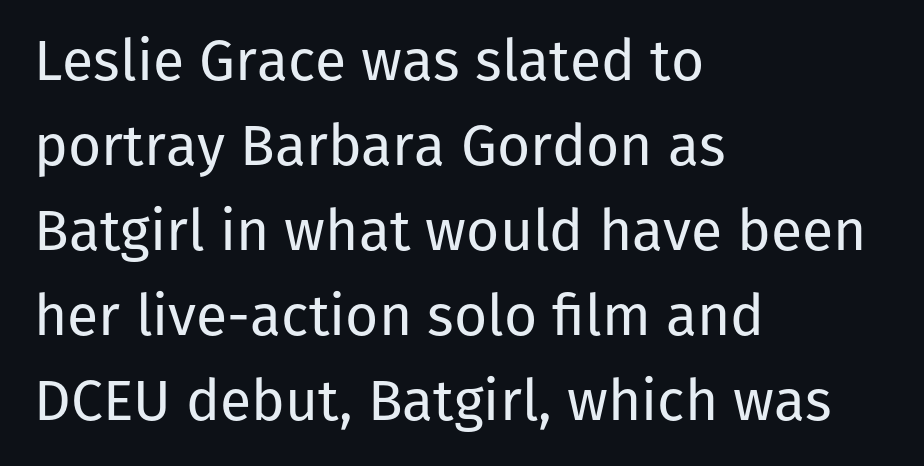
Are there feet on the stems? There aren't — it's a sans. This reads as an unemphasized weight, regular at the heaviest. Descenders hang freely into open space. The face used here is rendered with its standard letterfit. Leading: standard.
